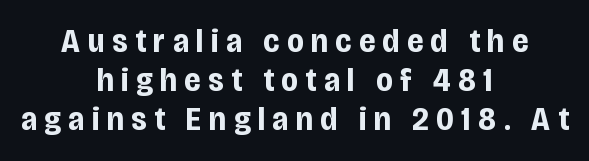
The image shows 34 px bold, condensed sans-serif type, upright; set centered, tight line spacing (1.15x), unusually wide letter spacing (+0.22 em), not underlined; low stroke contrast and a large x-height.
